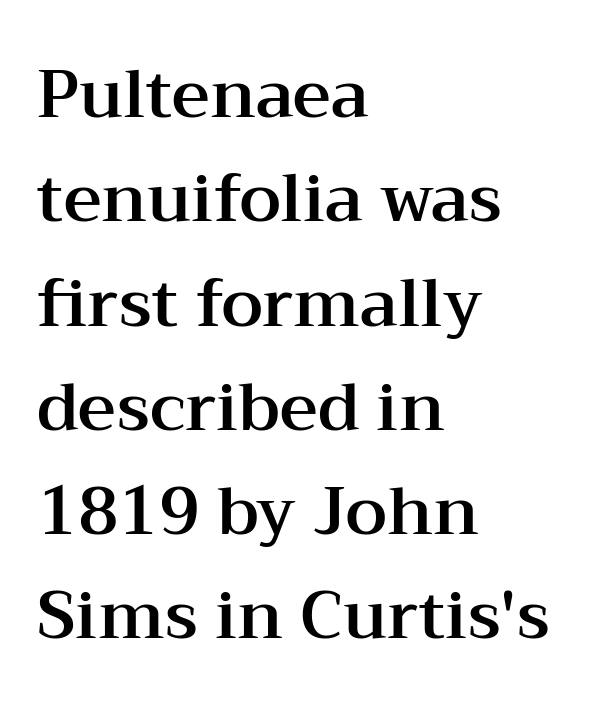
Notice how the stems are strictly vertical — no italics here. You could call the tracking neutral — neither tight nor loose. The font family rendered here belongs to the serif group. Bare-footed words on every line. One-word summary of the alignment: left.
